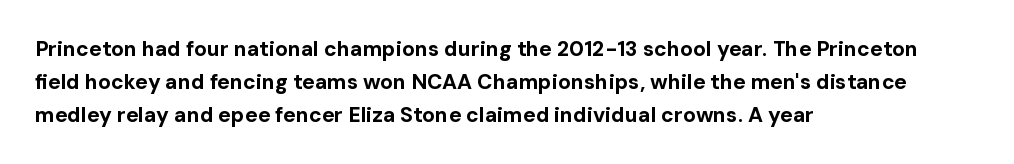
Q: Is the text bold? A: Yes.
Q: Is the text italic (slanted)? A: No, it is upright.
Q: Is the text underlined? A: No.
Q: How is the paragraph aligned? A: Left-aligned.
Q: Is the spacing between letters normal or unusually wide? A: Normal.
Q: Is the spacing between lines tight, normal or loose? A: Normal.
